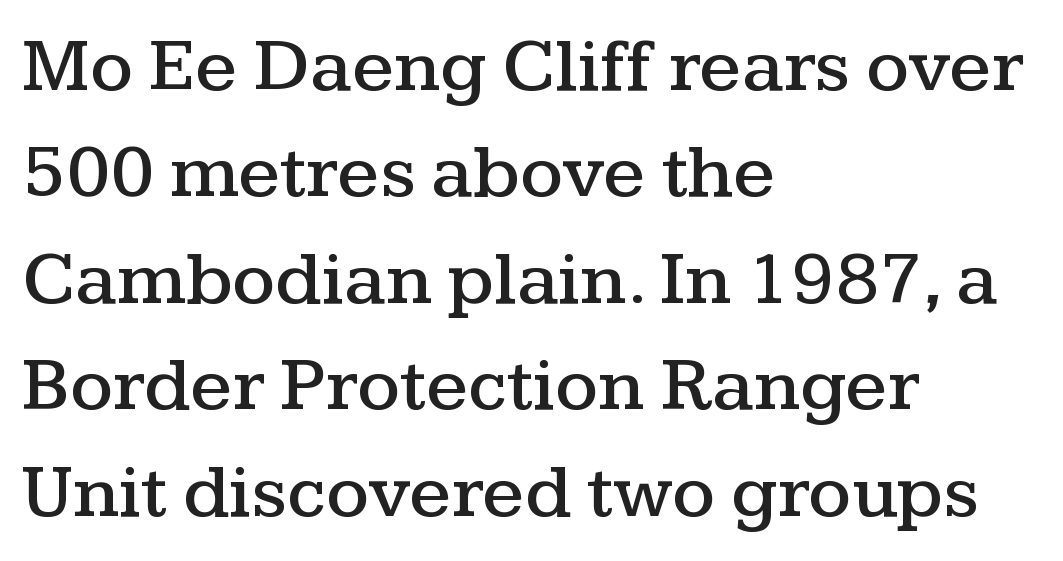
{"serif": "yes", "italic": "no", "width": "wide", "stroke_contrast": "medium", "x_height": "medium", "monospaced": "no", "underline": "no", "align": "left", "line_spacing": "normal", "line_spacing_ratio": 1.4, "letter_spacing": "normal", "letter_spacing_em": 0.0, "glyph_px": 76}
